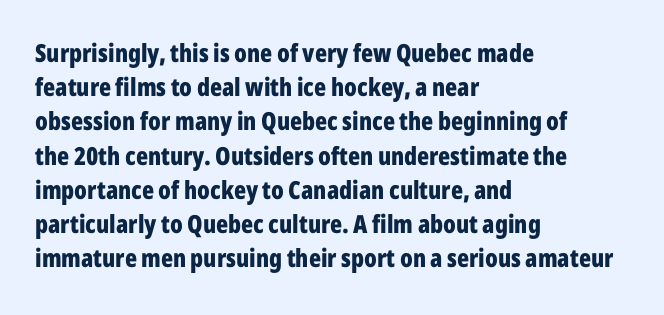
Q: Is the text bold? A: Yes.
Q: Is the text italic (slanted)? A: No, it is upright.
Q: Is the text underlined? A: No.
Q: How is the paragraph aligned? A: Left-aligned.
Q: Is the spacing between letters normal or unusually wide? A: Normal.
Q: Is the spacing between lines tight, normal or loose? A: Normal.
